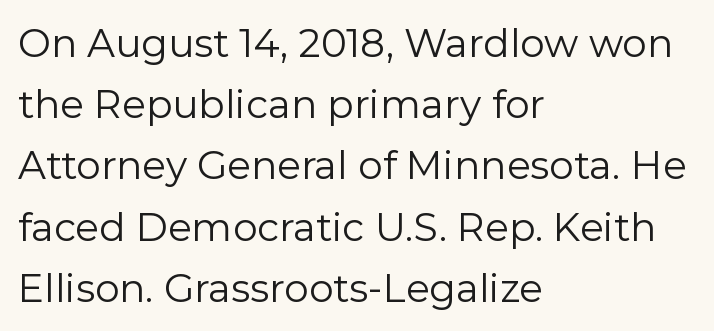
Q: Is the text bold? A: No.
Q: Is the text italic (slanted)? A: No, it is upright.
Q: Is the typeface a serif or a sans-serif typeface? A: Sans-serif.
Q: Is the text underlined? A: No.
Q: How is the paragraph aligned? A: Left-aligned.
Q: Is the spacing between letters normal or unusually wide? A: Normal.
Q: Is the spacing between lines tight, normal or loose? A: Normal.
Q: Width (condensed, normal, or wide)? A: Normal.
Q: Stroke contrast? A: Low.
Q: x-height? A: Medium.
Q: Monospaced? A: No.
